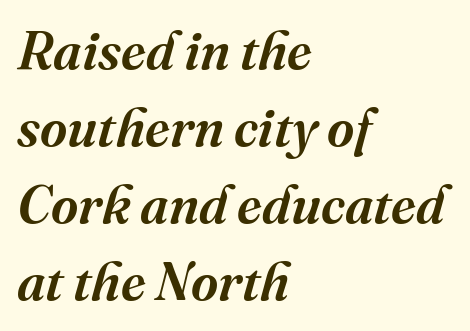
Q: Is the text bold? A: Semi-bold.
Q: Is the text italic (slanted)? A: Yes, it leans right by about 16 degrees.
Q: Is the typeface a serif or a sans-serif typeface? A: Serif.
Q: Is the text underlined? A: No.
Q: How is the paragraph aligned? A: Left-aligned.
Q: Is the spacing between letters normal or unusually wide? A: Normal.
Q: Is the spacing between lines tight, normal or loose? A: Normal.
Q: Width (condensed, normal, or wide)? A: Normal.
Q: Stroke contrast? A: Medium.
Q: x-height? A: Medium.
Q: Monospaced? A: No.
